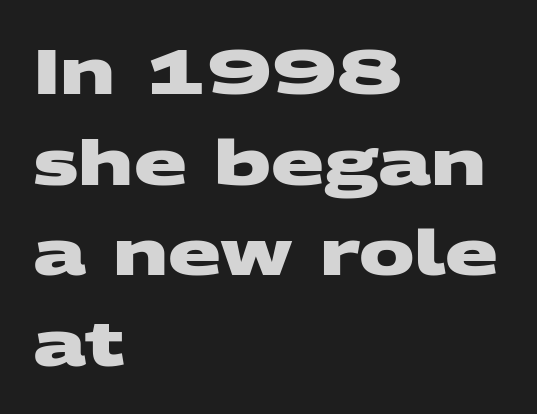
{"serif": "no", "bold": "yes", "weight": "heavy", "width": "wide", "stroke_contrast": "medium", "x_height": "large", "monospaced": "no", "underline": "no", "align": "left", "line_spacing": "normal", "line_spacing_ratio": 1.46, "letter_spacing": "normal", "letter_spacing_em": 0.0, "glyph_px": 62}
